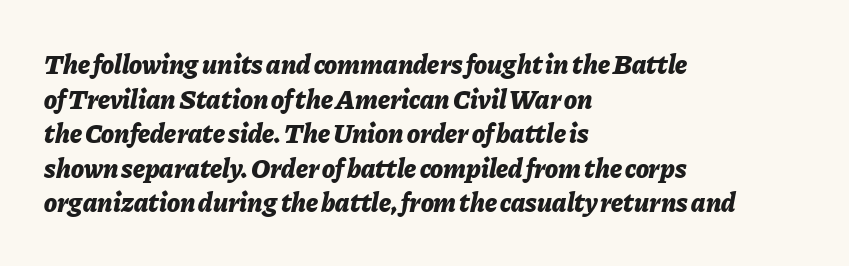
{"italic": "yes", "lean": "right", "slant_degrees": 11, "bold": "yes", "underline": "no", "align": "left", "line_spacing": "normal", "line_spacing_ratio": 1.28, "letter_spacing": "normal", "letter_spacing_em": 0.0, "glyph_px": 27}
